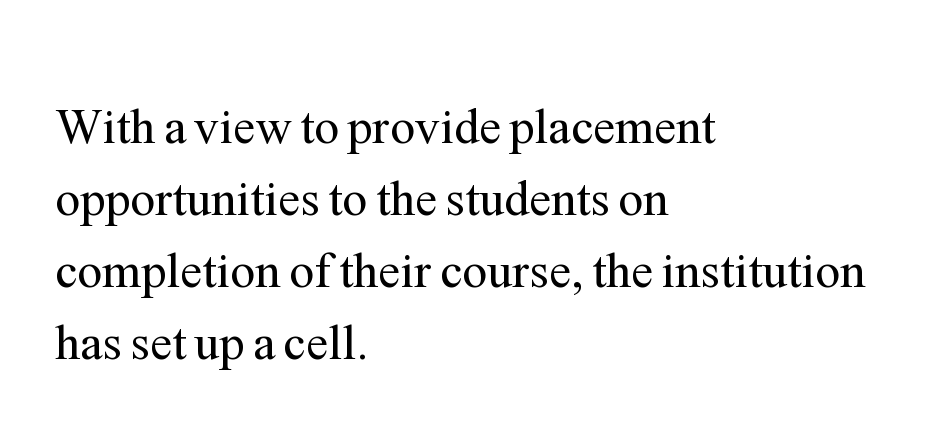
{"serif": "yes", "italic": "no", "bold": "no", "weight": "regular", "width": "normal", "stroke_contrast": "medium", "x_height": "medium", "monospaced": "no", "underline": "no", "align": "left", "line_spacing": "normal", "line_spacing_ratio": 1.44, "letter_spacing": "normal", "letter_spacing_em": 0.0, "glyph_px": 50}
